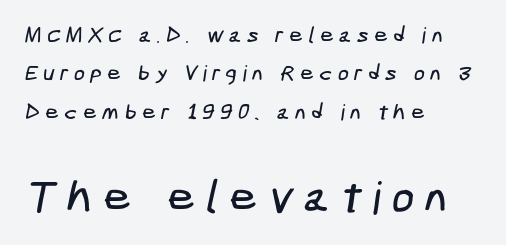
{"serif": "no", "width": "condensed", "stroke_contrast": "low", "x_height": "medium", "underline": "no", "align": "left", "line_spacing_ratio": 1.75, "letter_spacing": "wide", "letter_spacing_em": 0.23, "larger_block": "second", "size_ratio": 2.05, "glyph_px": 45}
